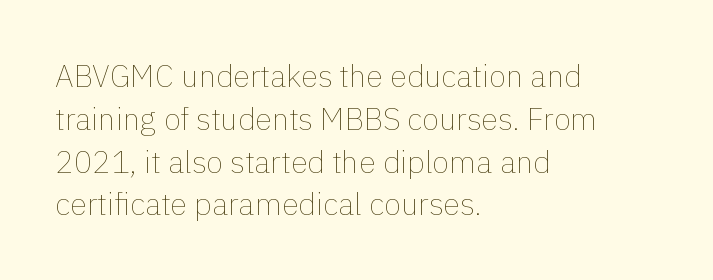
Q: Is the text bold? A: No.
Q: Is the text italic (slanted)? A: No, it is upright.
Q: Is the text underlined? A: No.
Q: How is the paragraph aligned? A: Left-aligned.
Q: Is the spacing between letters normal or unusually wide? A: Normal.
Q: Is the spacing between lines tight, normal or loose? A: Normal.
Q: Width (condensed, normal, or wide)? A: Normal.
Q: x-height? A: Medium.
Q: Monospaced? A: No.
